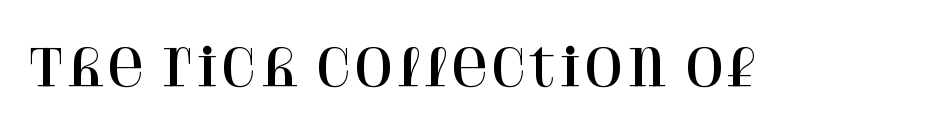
Descenders are the only things crossing below the line. Nothing unusual about the tracking: characters are spaced as the font intends. Regarding serifs, this sample has them. The rendering uses natural spacing where letterforms have individual widths. This sample uses an upright cut, with every glyph sitting square on the baseline.
